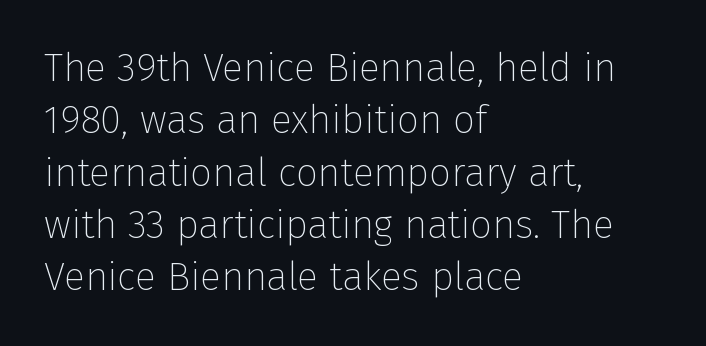
The image shows 39 px thin sans-serif type, upright; set left-aligned, normal line spacing (1.34x), normal letter spacing, not underlined; low stroke contrast and a medium x-height.
